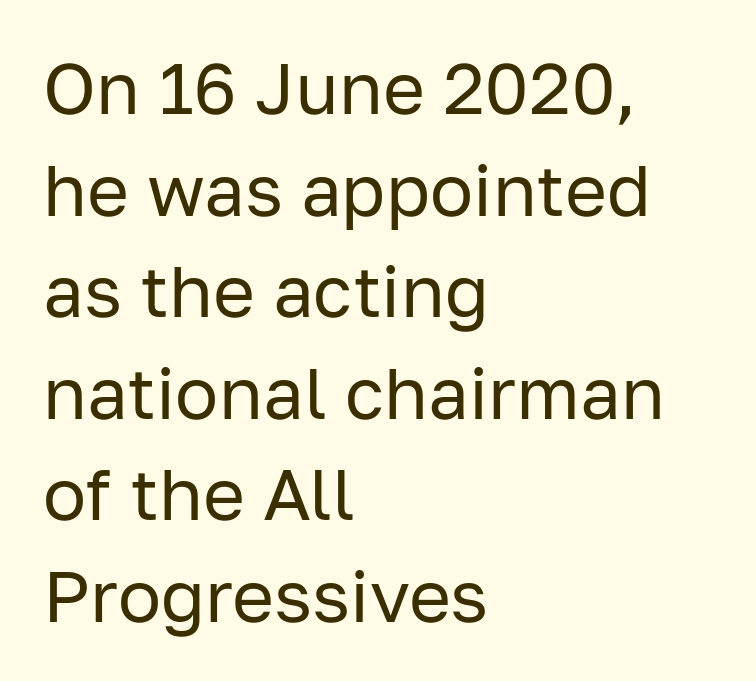
Ascenders rise straight up at ninety degrees. The paragraph has a hard left edge and a soft right edge. The rendering uses natural spacing where letterforms have individual widths. The font family rendered here belongs to the sans-serif group. The font sits on the lighter half of the weight spectrum, regular included.
